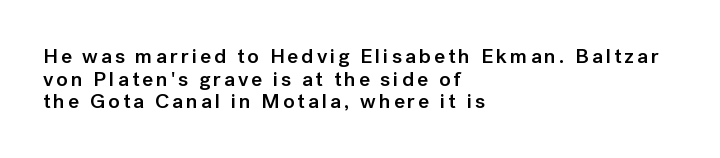
{"italic": "no", "bold": "semi", "underline": "no", "align": "left", "line_spacing": "tight", "line_spacing_ratio": 1.08, "glyph_px": 21}
